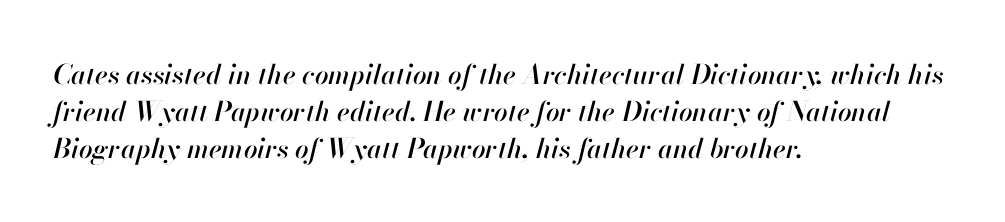
The image shows 27 px text type, italic (leaning right); set left-aligned, normal line spacing (1.37x), normal letter spacing, not underlined.
